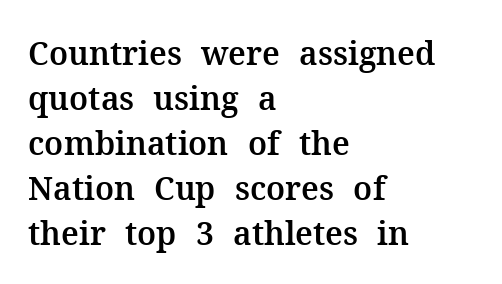
Q: Is the text italic (slanted)? A: No, it is upright.
Q: Is the typeface a serif or a sans-serif typeface? A: Serif.
Q: Is the text underlined? A: No.
Q: How is the paragraph aligned? A: Left-aligned.
Q: Is the spacing between letters normal or unusually wide? A: Normal.
Q: Is the spacing between lines tight, normal or loose? A: Normal.
Q: Width (condensed, normal, or wide)? A: Normal.
Q: Stroke contrast? A: Medium.
Q: x-height? A: Medium.
Q: Monospaced? A: No.
